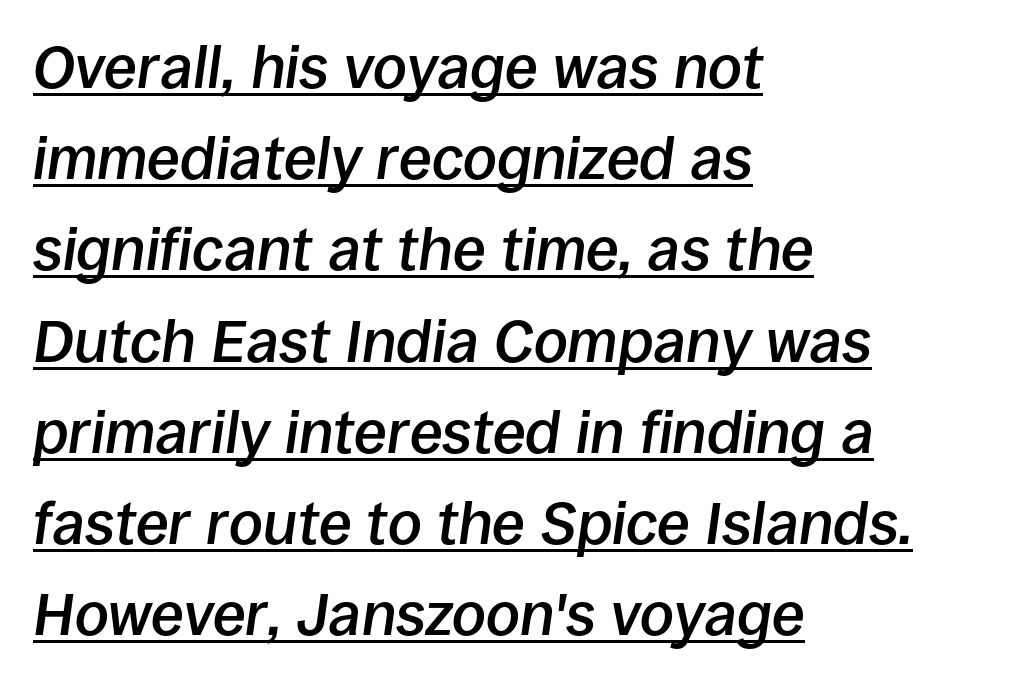
The image shows 60 px semibold type, italic (leaning right); set left-aligned, normal line spacing (1.52x), normal letter spacing, underlined; low stroke contrast and a large x-height.
